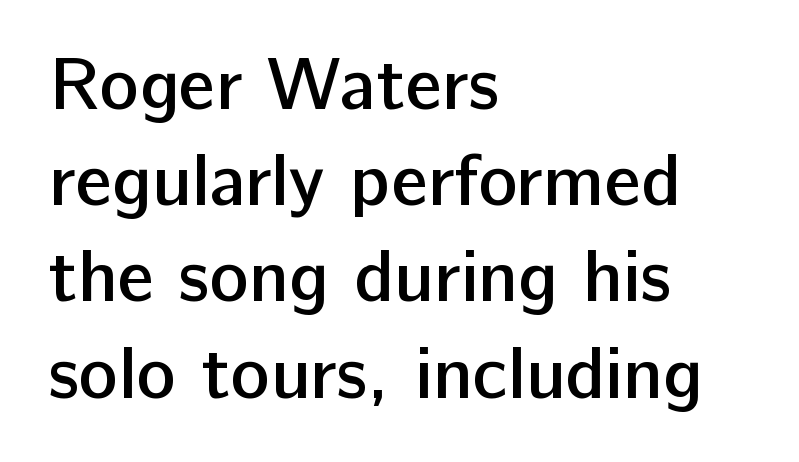
Q: Is the text bold? A: Semi-bold.
Q: Is the text italic (slanted)? A: No, it is upright.
Q: Is the typeface a serif or a sans-serif typeface? A: Sans-serif.
Q: Is the text underlined? A: No.
Q: How is the paragraph aligned? A: Left-aligned.
Q: Is the spacing between letters normal or unusually wide? A: Normal.
Q: Is the spacing between lines tight, normal or loose? A: Normal.
Q: Width (condensed, normal, or wide)? A: Normal.
Q: Stroke contrast? A: Low.
Q: x-height? A: Medium.
Q: Monospaced? A: No.
